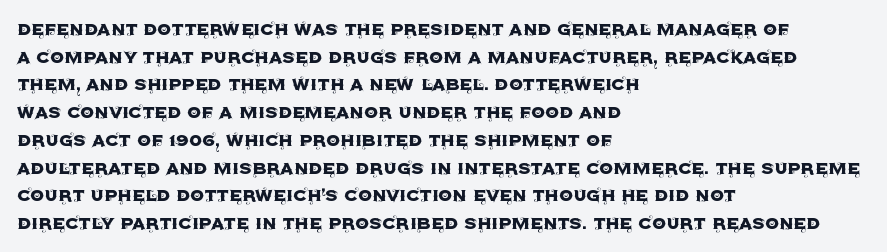
Regarding leading, the lines here are spaced in the standard way. The space beneath each line is pristine and unruled. Tracking value appears to be zero — textbook default spacing. The setting favours the left margin, as ordinary paragraphs usually do.
